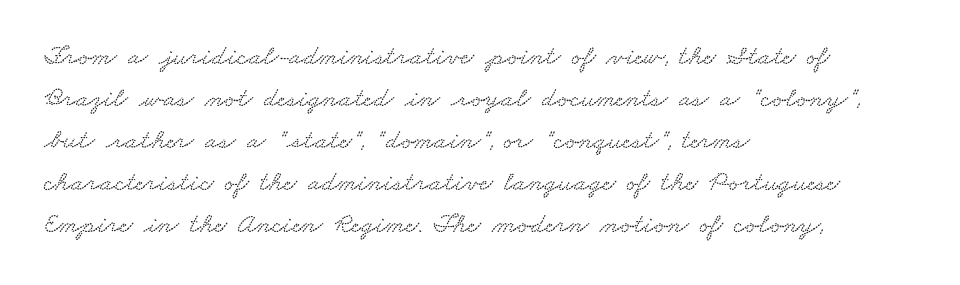
{"width": "wide", "stroke_contrast": "low", "x_height": "small", "monospaced": "no", "underline": "no", "align": "left", "line_spacing": "normal", "line_spacing_ratio": 1.5, "letter_spacing": "normal", "letter_spacing_em": 0.0, "glyph_px": 28}
